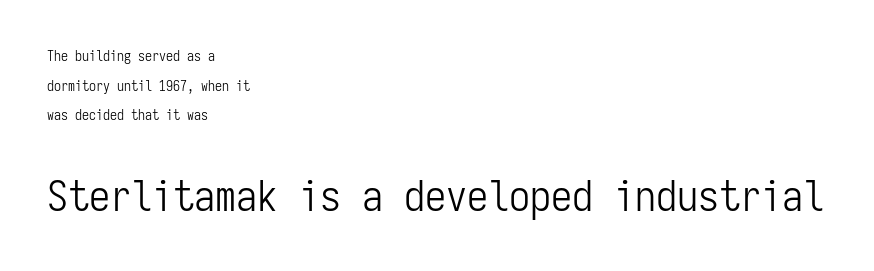
The image shows 42 px light, condensed sans-serif type, upright, monospaced; set left-aligned, loose line spacing (2.11x), normal letter spacing, not underlined; the second (bottom) block is 3.0x larger; low stroke contrast and a medium x-height.
